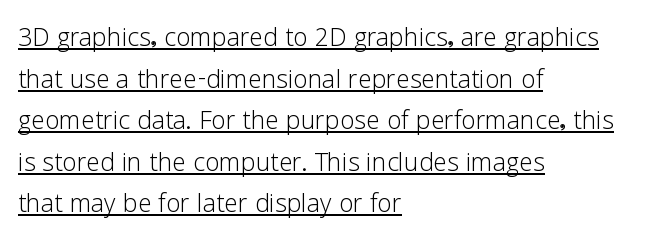
Q: Is the text bold? A: No.
Q: Is the text italic (slanted)? A: No, it is upright.
Q: Is the typeface a serif or a sans-serif typeface? A: Sans-serif.
Q: Is the text underlined? A: Yes.
Q: How is the paragraph aligned? A: Left-aligned.
Q: Is the spacing between letters normal or unusually wide? A: Normal.
Q: Is the spacing between lines tight, normal or loose? A: Normal.
Q: Width (condensed, normal, or wide)? A: Normal.
Q: Stroke contrast? A: Low.
Q: x-height? A: Medium.
Q: Monospaced? A: No.
